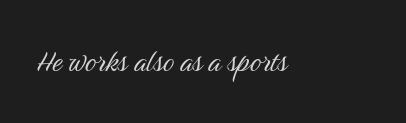
Q: Is the text bold? A: No.
Q: Is the text italic (slanted)? A: Yes.
Q: Is the typeface a serif or a sans-serif typeface? A: Sans-serif.
Q: Is the text underlined? A: No.
Q: Is the spacing between letters normal or unusually wide? A: Normal.
Q: Width (condensed, normal, or wide)? A: Condensed.
Q: Stroke contrast? A: Medium.
Q: x-height? A: Medium.
Q: Monospaced? A: No.
